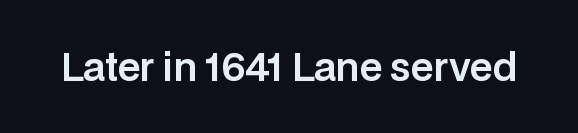
Rule under the text: the space is simply empty. Notice how the stems are strictly vertical — no italics here. The letters advance in unequal steps, a hallmark of proportional type. Nothing sits at the stroke ends, so this counts as sans-serif. Look at the tracking — it's just the regular setting, nothing added.
